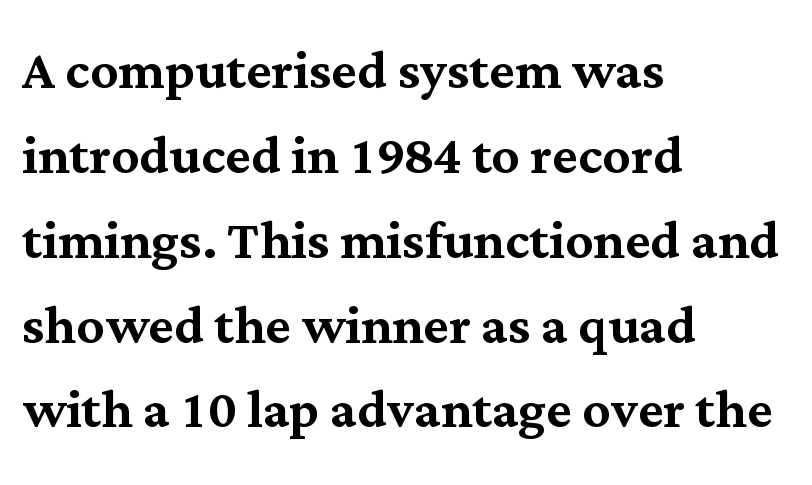
The typeface chosen for these lines features serifs. Nothing unusual about the tracking: characters are spaced as the font intends. Check under the words: just untouched page. The passage is arranged the way most books set body copy — flush left. The letters advance in unequal steps, a hallmark of proportional type. It's the straight-up-and-down kind of type.
